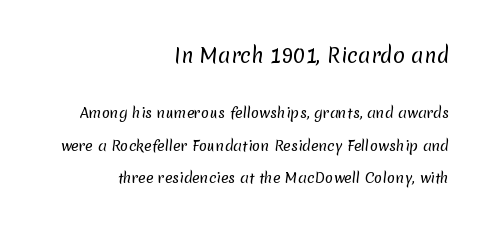
The image shows 20 px text type; set right-aligned, loose line spacing (2.31x), normal letter spacing, not underlined; the first (top) block is 1.43x larger.
